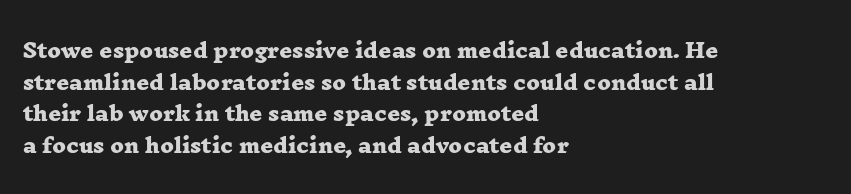
The image shows 20 px bold type; set left-aligned, normal line spacing (1.58x), normal letter spacing, not underlined.
